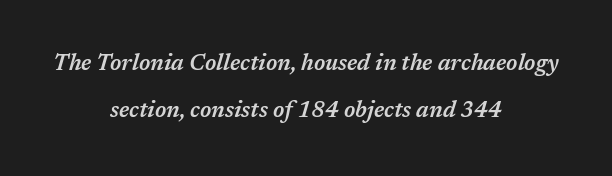
This sample uses plain, unmodified letter spacing. Slightly chunky letters — semibold, I'd say, not full bold. An italicized treatment has been applied to the whole sample. Leading: increased. The rendering positions every line midway between the sides.
